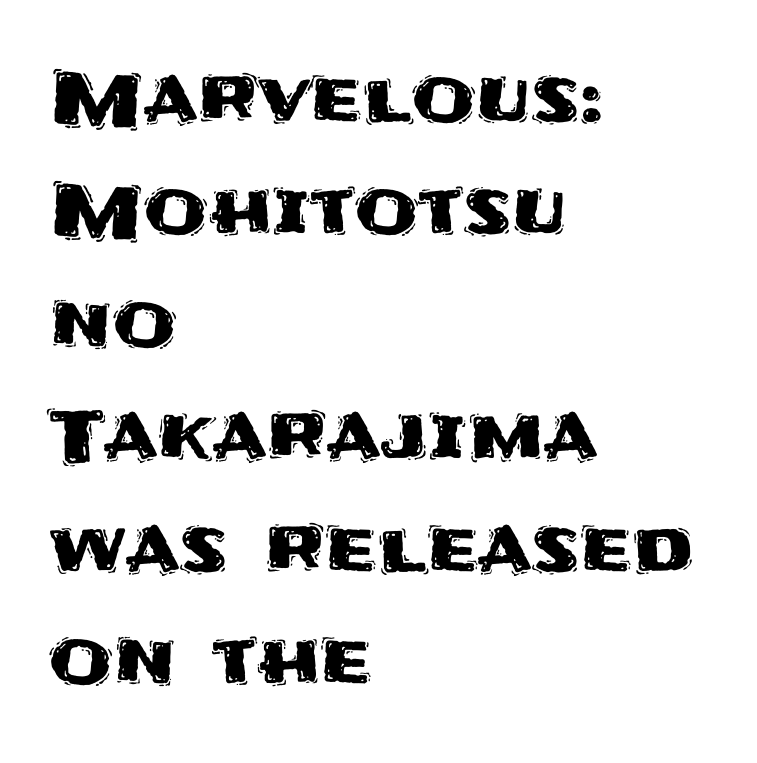
Q: Is the text italic (slanted)? A: No, it is upright.
Q: Is the typeface a serif or a sans-serif typeface? A: Sans-serif.
Q: Is the text underlined? A: No.
Q: How is the paragraph aligned? A: Left-aligned.
Q: Is the spacing between letters normal or unusually wide? A: Normal.
Q: Is the spacing between lines tight, normal or loose? A: Normal.
Q: Width (condensed, normal, or wide)? A: Normal.
Q: Stroke contrast? A: Medium.
Q: x-height? A: Large.
Q: Monospaced? A: No.
